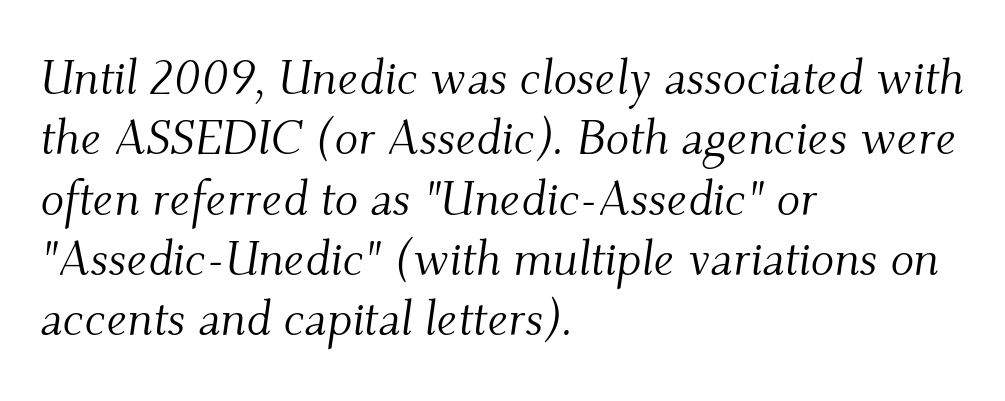
Q: Is the text bold? A: No.
Q: Is the text italic (slanted)? A: Yes, it leans right by about 9 degrees.
Q: Is the typeface a serif or a sans-serif typeface? A: Serif.
Q: Is the text underlined? A: No.
Q: How is the paragraph aligned? A: Left-aligned.
Q: Is the spacing between letters normal or unusually wide? A: Normal.
Q: Width (condensed, normal, or wide)? A: Normal.
Q: Stroke contrast? A: Medium.
Q: x-height? A: Small.
Q: Monospaced? A: No.
